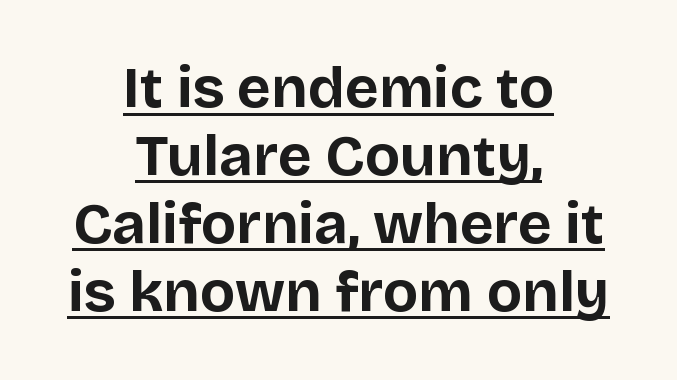
{"serif": "no", "italic": "no", "bold": "yes", "weight": "bold", "width": "normal", "stroke_contrast": "low", "x_height": "large", "monospaced": "no", "underline": "yes", "align": "center", "line_spacing_ratio": 1.17, "letter_spacing": "normal", "letter_spacing_em": 0.0, "glyph_px": 58}
